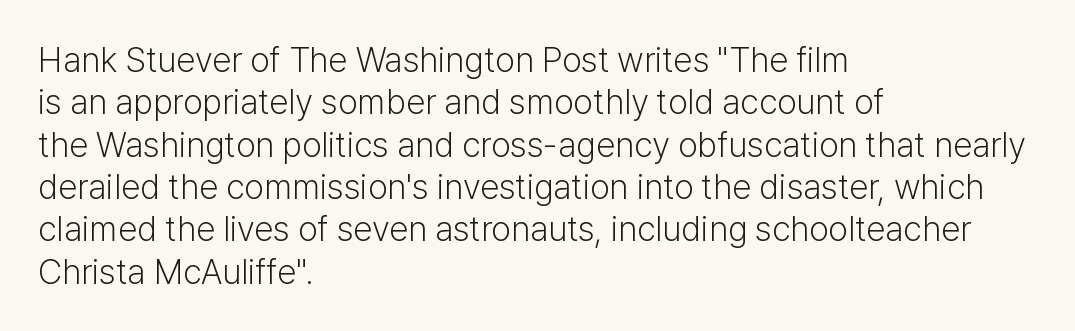
The image shows 35 px light sans-serif type, upright; set left-aligned, line spacing 1.21x, normal letter spacing, not underlined; low stroke contrast and a medium x-height.
